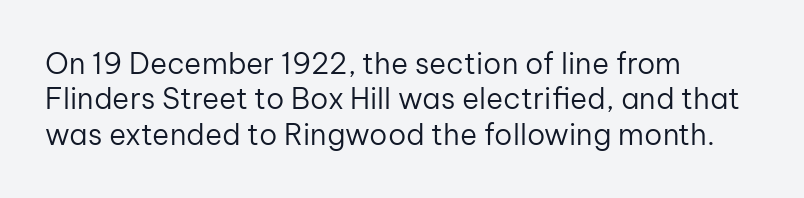
{"serif": "no", "italic": "no", "bold": "no", "weight": "regular", "width": "normal", "stroke_contrast": "low", "x_height": "medium", "monospaced": "no", "underline": "no", "align": "left", "line_spacing_ratio": 1.22, "letter_spacing": "normal", "letter_spacing_em": 0.0, "glyph_px": 29}
